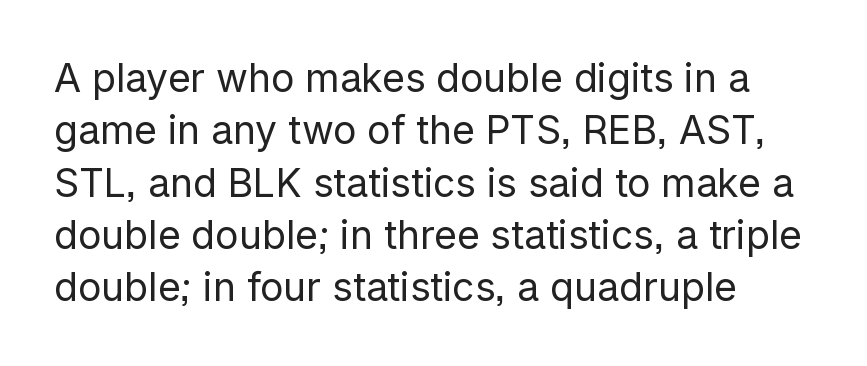
Q: Is the text bold? A: No.
Q: Is the text italic (slanted)? A: No, it is upright.
Q: Is the typeface a serif or a sans-serif typeface? A: Sans-serif.
Q: Is the text underlined? A: No.
Q: How is the paragraph aligned? A: Left-aligned.
Q: Is the spacing between letters normal or unusually wide? A: Normal.
Q: Is the spacing between lines tight, normal or loose? A: Normal.
Q: Width (condensed, normal, or wide)? A: Normal.
Q: Stroke contrast? A: Low.
Q: x-height? A: Medium.
Q: Monospaced? A: No.
